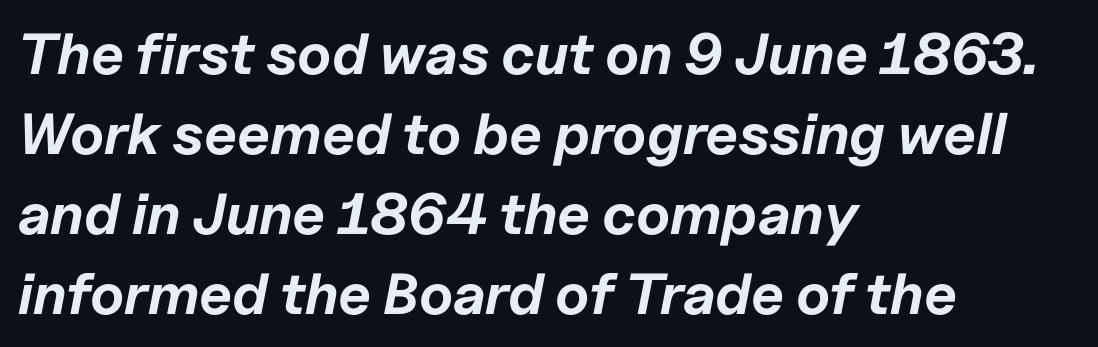
Q: Is the text bold? A: Yes.
Q: Is the text italic (slanted)? A: Yes, it leans right by about 11 degrees.
Q: Is the text underlined? A: No.
Q: How is the paragraph aligned? A: Left-aligned.
Q: Is the spacing between letters normal or unusually wide? A: Normal.
Q: Is the spacing between lines tight, normal or loose? A: Normal.
Q: Width (condensed, normal, or wide)? A: Normal.
Q: Stroke contrast? A: Low.
Q: x-height? A: Medium.
Q: Monospaced? A: No.
